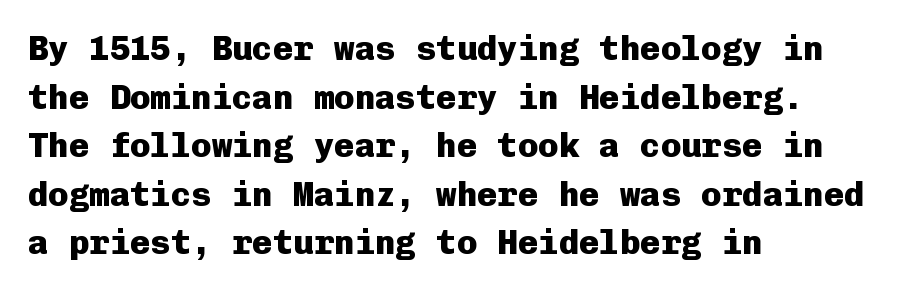
Q: Is the text bold? A: Yes.
Q: Is the text italic (slanted)? A: No, it is upright.
Q: Is the typeface a serif or a sans-serif typeface? A: Sans-serif.
Q: Is the text underlined? A: No.
Q: How is the paragraph aligned? A: Left-aligned.
Q: Is the spacing between letters normal or unusually wide? A: Normal.
Q: Is the spacing between lines tight, normal or loose? A: Normal.
Q: Width (condensed, normal, or wide)? A: Normal.
Q: Stroke contrast? A: Low.
Q: x-height? A: Medium.
Q: Monospaced? A: Yes.
